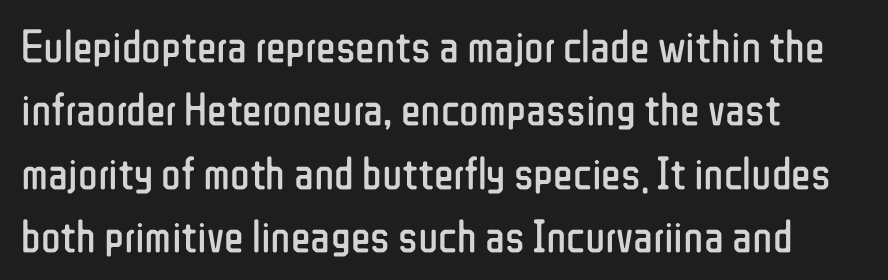
{"serif": "no", "italic": "no", "bold": "no", "weight": "regular", "width": "condensed", "stroke_contrast": "low", "x_height": "medium", "monospaced": "no", "underline": "no", "align": "left", "line_spacing": "normal", "line_spacing_ratio": 1.38, "letter_spacing": "normal", "letter_spacing_em": 0.0, "glyph_px": 46}
